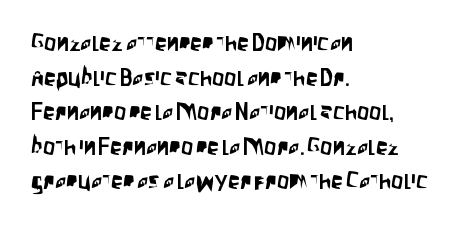
{"italic": "no", "underline": "no", "align": "left", "line_spacing": "normal", "line_spacing_ratio": 1.44, "letter_spacing": "normal", "letter_spacing_em": 0.0, "glyph_px": 24}
